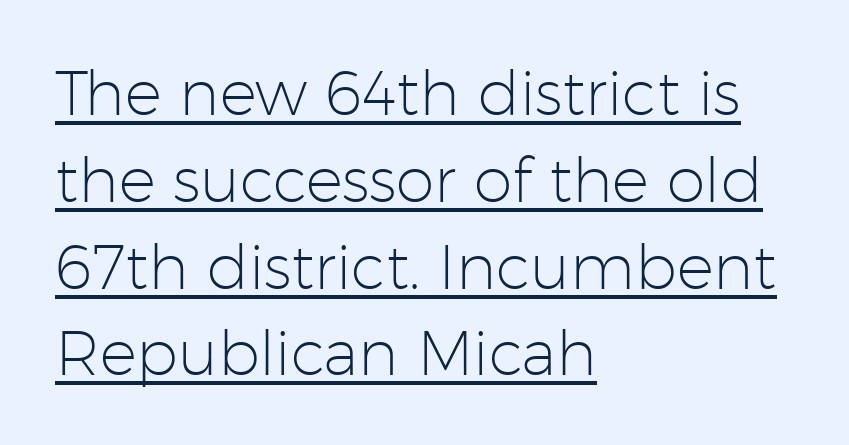
Q: Is the text bold? A: No.
Q: Is the text italic (slanted)? A: No, it is upright.
Q: Is the typeface a serif or a sans-serif typeface? A: Sans-serif.
Q: Is the text underlined? A: Yes.
Q: How is the paragraph aligned? A: Left-aligned.
Q: Is the spacing between letters normal or unusually wide? A: Normal.
Q: Is the spacing between lines tight, normal or loose? A: Normal.
Q: Width (condensed, normal, or wide)? A: Normal.
Q: Stroke contrast? A: Low.
Q: x-height? A: Medium.
Q: Monospaced? A: No.
